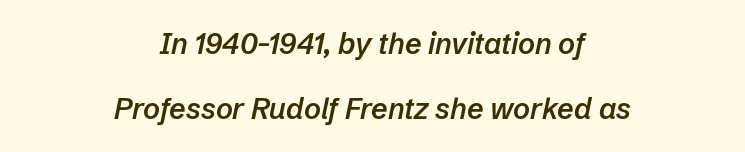
Q: Is the text bold? A: Semi-bold.
Q: Is the text italic (slanted)? A: Yes, it leans right by about 12 degrees.
Q: Is the text underlined? A: No.
Q: How is the paragraph aligned? A: Centered.
Q: Is the spacing between letters normal or unusually wide? A: Normal.
Q: Is the spacing between lines tight, normal or loose? A: Loose.
Q: Width (condensed, normal, or wide)? A: Normal.
Q: Stroke contrast? A: Low.
Q: x-height? A: Medium.
Q: Monospaced? A: No.
